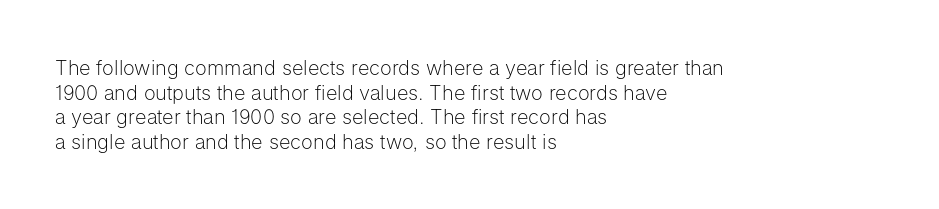
The image shows 20 px text type, upright; set left-aligned, line spacing 1.23x, normal letter spacing, not underlined.
